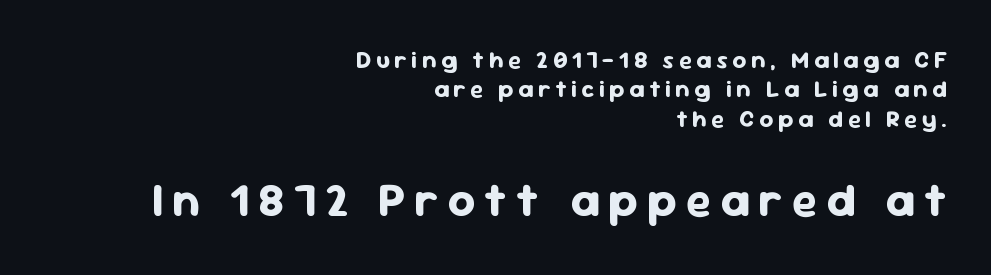
Q: Is the text bold? A: Yes.
Q: Is the text italic (slanted)? A: No, it is upright.
Q: Is the typeface a serif or a sans-serif typeface? A: Sans-serif.
Q: Is the text underlined? A: No.
Q: How is the paragraph aligned? A: Right-aligned.
Q: Which block of text is set in a larger size, the first (top) or the second (bottom)? A: The second (bottom) one.
Q: Width (condensed, normal, or wide)? A: Normal.
Q: Stroke contrast? A: Low.
Q: x-height? A: Medium.
Q: Monospaced? A: No.
